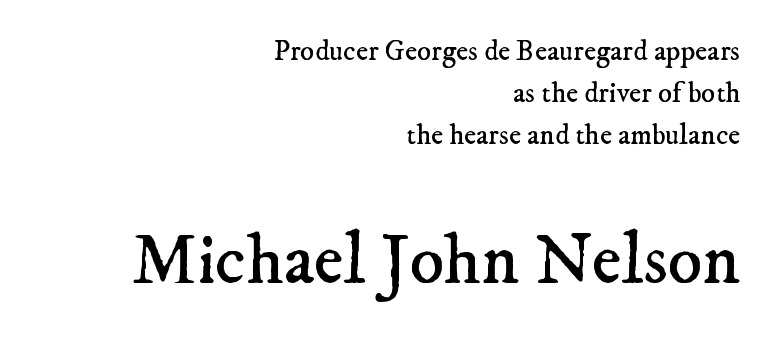
{"serif": "yes", "bold": "no", "weight": "regular", "width": "normal", "stroke_contrast": "low", "x_height": "small", "monospaced": "no", "underline": "no", "align": "right", "line_spacing": "normal", "line_spacing_ratio": 1.45, "letter_spacing": "normal", "letter_spacing_em": 0.0, "larger_block": "second", "size_ratio": 2.48, "glyph_px": 72}
